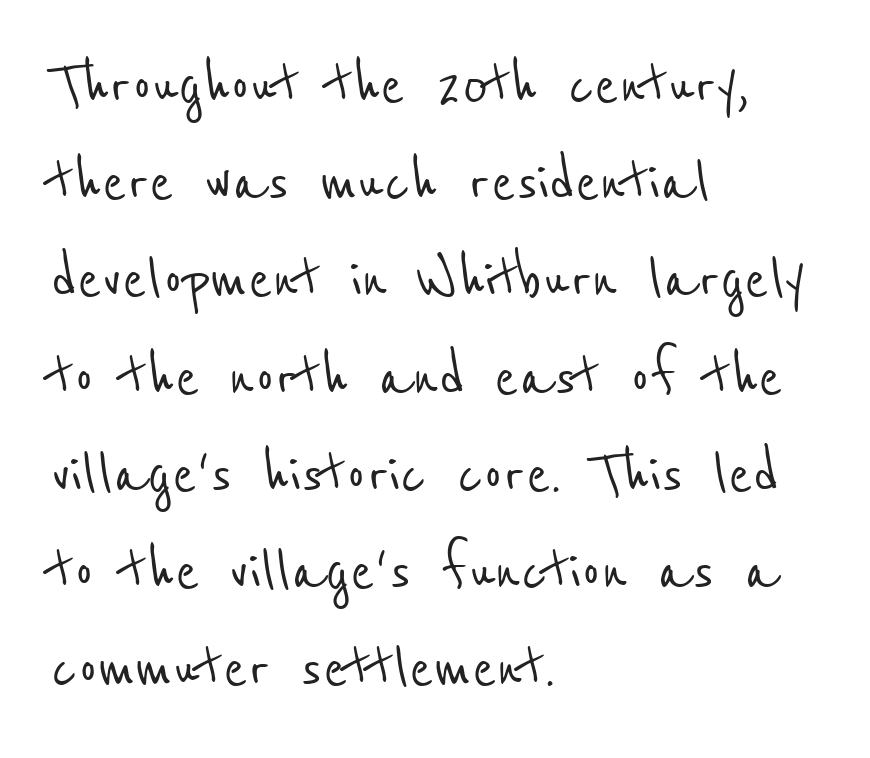
Q: Is the typeface a serif or a sans-serif typeface? A: Sans-serif.
Q: Is the text underlined? A: No.
Q: How is the paragraph aligned? A: Left-aligned.
Q: Is the spacing between letters normal or unusually wide? A: Normal.
Q: Is the spacing between lines tight, normal or loose? A: Normal.
Q: Width (condensed, normal, or wide)? A: Condensed.
Q: Stroke contrast? A: Low.
Q: x-height? A: Medium.
Q: Monospaced? A: No.
